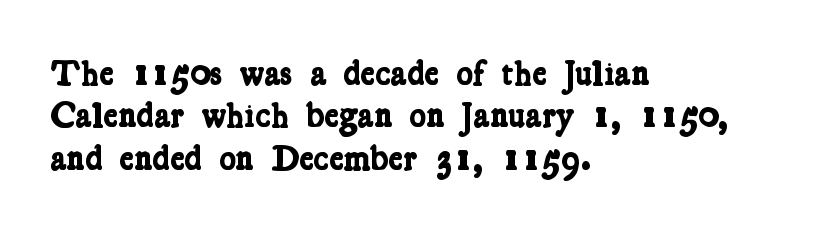
{"serif": "yes", "bold": "yes", "weight": "bold", "width": "condensed", "stroke_contrast": "low", "x_height": "medium", "monospaced": "no", "underline": "no", "align": "left", "line_spacing_ratio": 1.21, "letter_spacing": "normal", "letter_spacing_em": 0.0, "glyph_px": 35}
